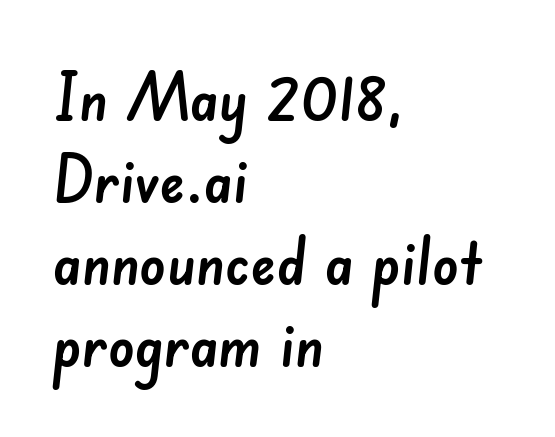
Q: Is the typeface a serif or a sans-serif typeface? A: Sans-serif.
Q: Is the text underlined? A: No.
Q: How is the paragraph aligned? A: Left-aligned.
Q: Is the spacing between letters normal or unusually wide? A: Normal.
Q: Is the spacing between lines tight, normal or loose? A: Normal.
Q: Width (condensed, normal, or wide)? A: Normal.
Q: Stroke contrast? A: Low.
Q: x-height? A: Small.
Q: Monospaced? A: No.
